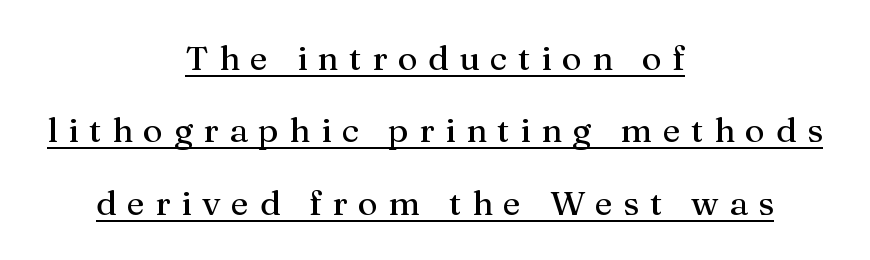
Q: Is the text italic (slanted)? A: No, it is upright.
Q: Is the typeface a serif or a sans-serif typeface? A: Serif.
Q: Is the text underlined? A: Yes.
Q: How is the paragraph aligned? A: Centered.
Q: Is the spacing between letters normal or unusually wide? A: Unusually wide.
Q: Is the spacing between lines tight, normal or loose? A: Loose.
Q: Width (condensed, normal, or wide)? A: Normal.
Q: Stroke contrast? A: Medium.
Q: x-height? A: Medium.
Q: Monospaced? A: No.
